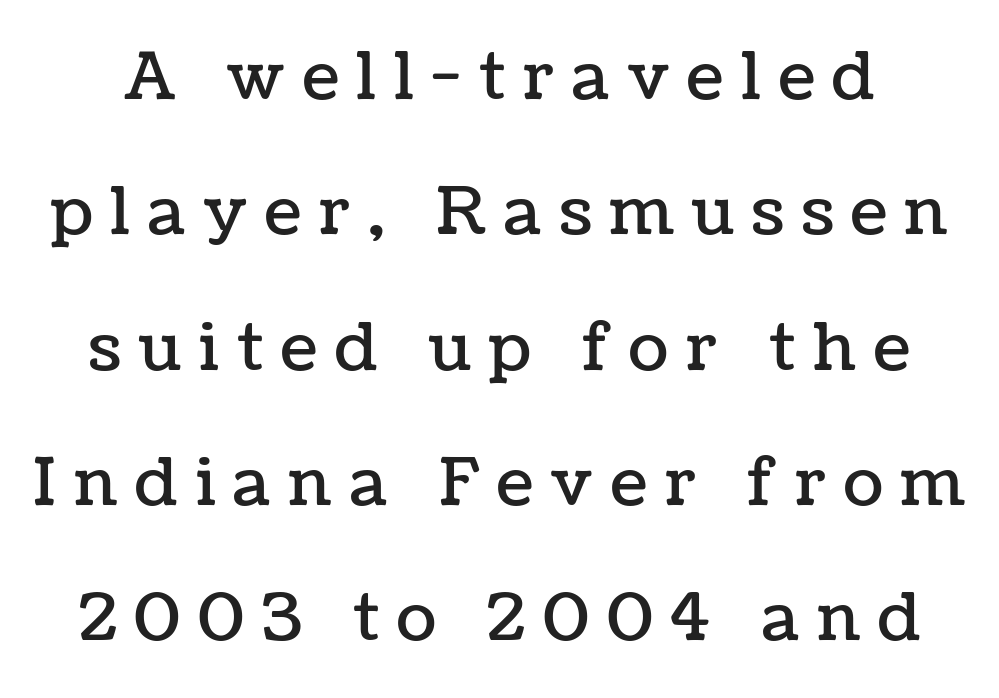
The image shows 66 px text type, upright; set loose line spacing (2.05x), unusually wide letter spacing (+0.27 em), not underlined; low stroke contrast and a medium x-height.
